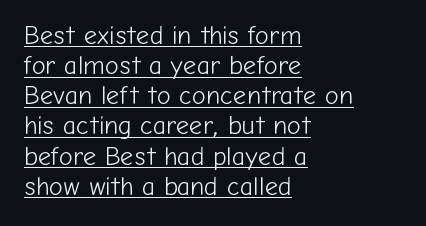
Q: Is the text bold? A: No.
Q: Is the text italic (slanted)? A: No, it is upright.
Q: Is the text underlined? A: Yes.
Q: How is the paragraph aligned? A: Left-aligned.
Q: Is the spacing between letters normal or unusually wide? A: Normal.
